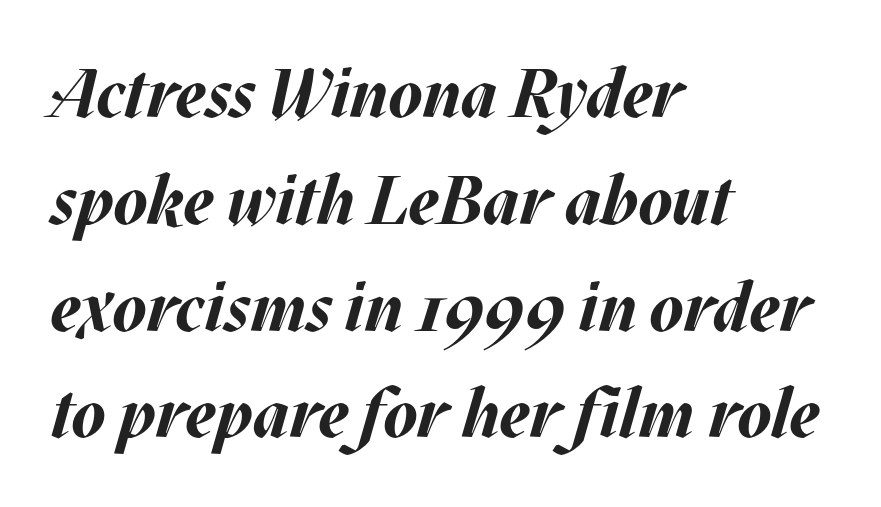
The image shows 68 px bold type, italic (leaning right); set left-aligned, normal line spacing (1.57x), normal letter spacing, not underlined; medium stroke contrast and a large x-height.
